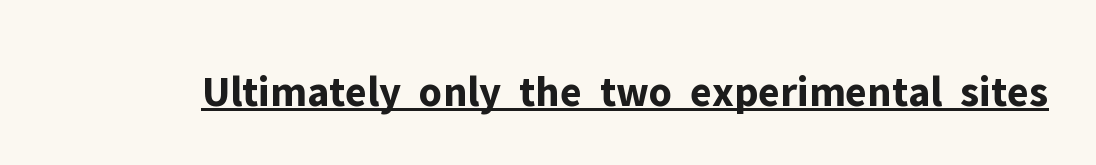
The image shows 44 px bold sans-serif type, upright; set normal letter spacing, underlined; low stroke contrast and a medium x-height.
